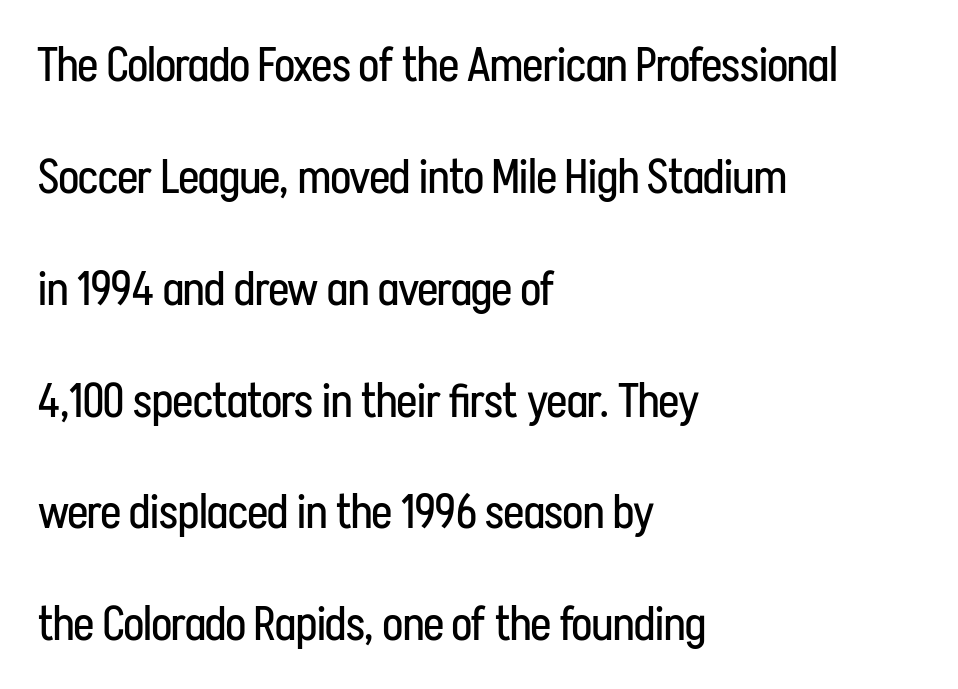
Q: Is the text bold? A: No.
Q: Is the text italic (slanted)? A: No, it is upright.
Q: Is the typeface a serif or a sans-serif typeface? A: Sans-serif.
Q: Is the text underlined? A: No.
Q: How is the paragraph aligned? A: Left-aligned.
Q: Is the spacing between letters normal or unusually wide? A: Normal.
Q: Is the spacing between lines tight, normal or loose? A: Loose.
Q: Width (condensed, normal, or wide)? A: Condensed.
Q: Stroke contrast? A: Low.
Q: x-height? A: Medium.
Q: Monospaced? A: No.
